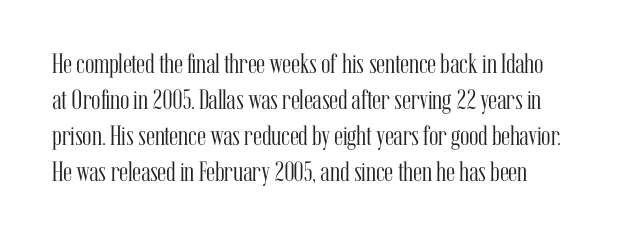
Q: Is the text bold? A: No.
Q: Is the text italic (slanted)? A: No, it is upright.
Q: Is the typeface a serif or a sans-serif typeface? A: Serif.
Q: Is the text underlined? A: No.
Q: Is the spacing between letters normal or unusually wide? A: Normal.
Q: Is the spacing between lines tight, normal or loose? A: Normal.
Q: Width (condensed, normal, or wide)? A: Condensed.
Q: Stroke contrast? A: Medium.
Q: x-height? A: Medium.
Q: Monospaced? A: No.
